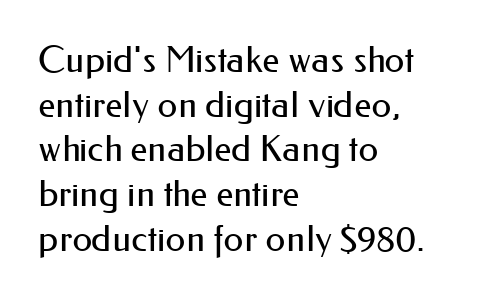
Alignment: flush left. Is the stroke heavy? The answer is a plain regular-or-lighter. The rendering uses natural spacing where letterforms have individual widths. Rule under the text: the space is simply empty.
